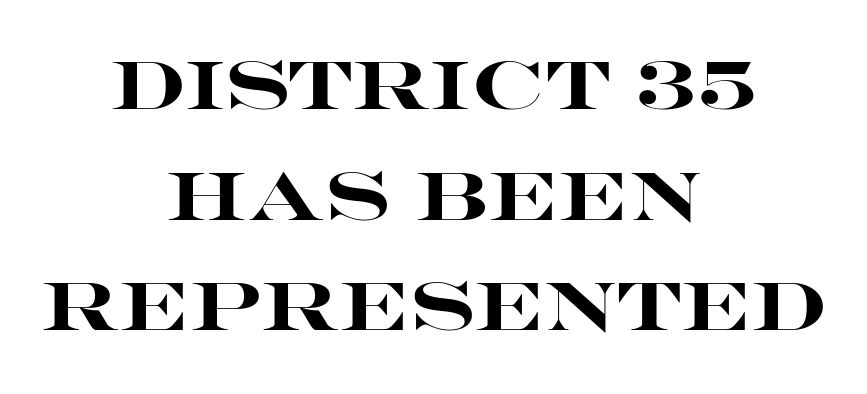
Q: Is the text bold? A: Yes.
Q: Is the text italic (slanted)? A: No, it is upright.
Q: Is the typeface a serif or a sans-serif typeface? A: Serif.
Q: Is the text underlined? A: No.
Q: How is the paragraph aligned? A: Centered.
Q: Is the spacing between letters normal or unusually wide? A: Normal.
Q: Is the spacing between lines tight, normal or loose? A: Normal.
Q: Width (condensed, normal, or wide)? A: Wide.
Q: Stroke contrast? A: High.
Q: x-height? A: Large.
Q: Monospaced? A: No.
